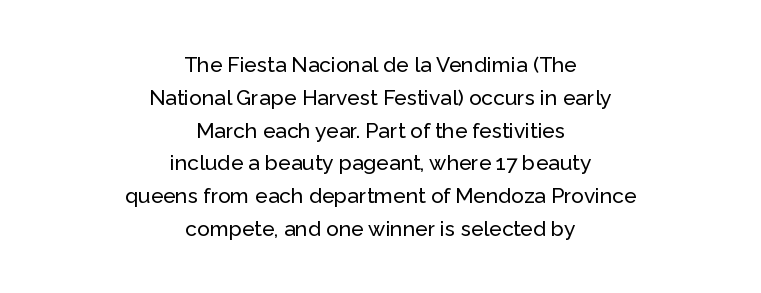
No extra tracking has been applied to these lines. Students, observe: this is what conventionally led text looks like. The lettering stays uniformly vertical, giving the passage a roman look. Visually the block forms a symmetrical silhouette, jagged on both flanks. Decoration check: the copy has no underline.
